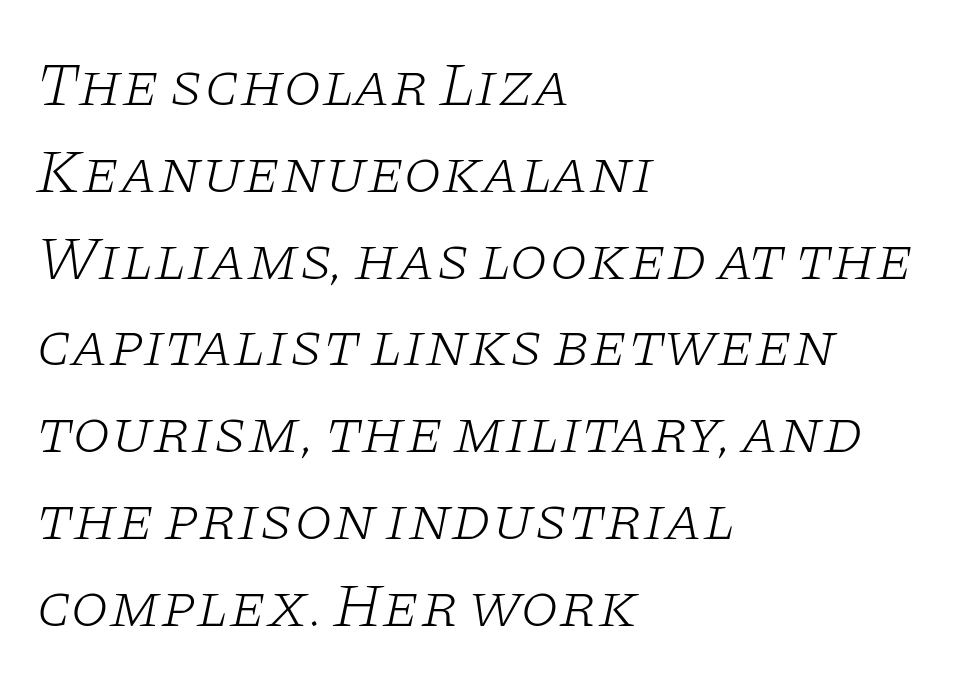
Q: Is the text bold? A: No.
Q: Is the text italic (slanted)? A: Yes, it leans right by about 11 degrees.
Q: Is the typeface a serif or a sans-serif typeface? A: Serif.
Q: Is the text underlined? A: No.
Q: How is the paragraph aligned? A: Left-aligned.
Q: Is the spacing between letters normal or unusually wide? A: Normal.
Q: Is the spacing between lines tight, normal or loose? A: Normal.
Q: Width (condensed, normal, or wide)? A: Wide.
Q: Stroke contrast? A: Low.
Q: x-height? A: Large.
Q: Monospaced? A: No.
